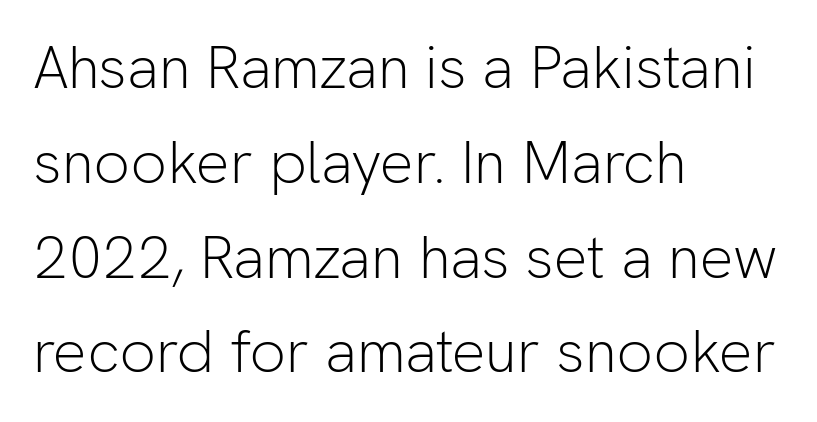
The image shows 60 px light sans-serif type, upright; set left-aligned, normal line spacing (1.58x), normal letter spacing, not underlined; low stroke contrast and a medium x-height.
